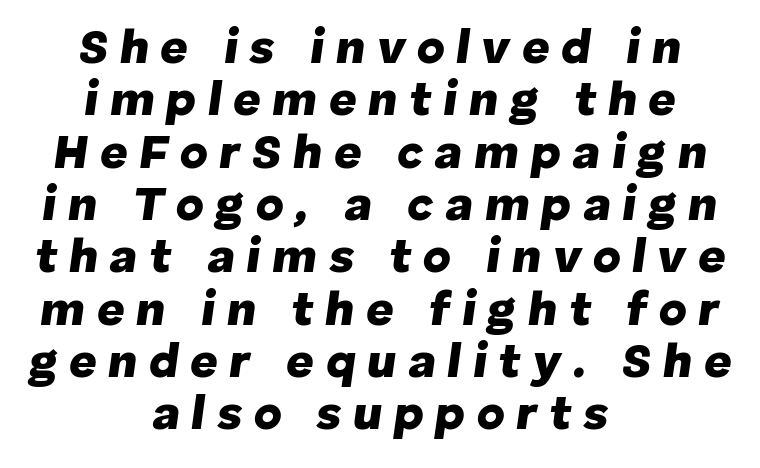
Q: Is the text bold? A: Yes.
Q: Is the text italic (slanted)? A: Yes, it leans right by about 8 degrees.
Q: Is the text underlined? A: No.
Q: How is the paragraph aligned? A: Centered.
Q: Is the spacing between letters normal or unusually wide? A: Unusually wide.
Q: Is the spacing between lines tight, normal or loose? A: Tight.
Q: Width (condensed, normal, or wide)? A: Normal.
Q: Stroke contrast? A: Low.
Q: x-height? A: Medium.
Q: Monospaced? A: No.
